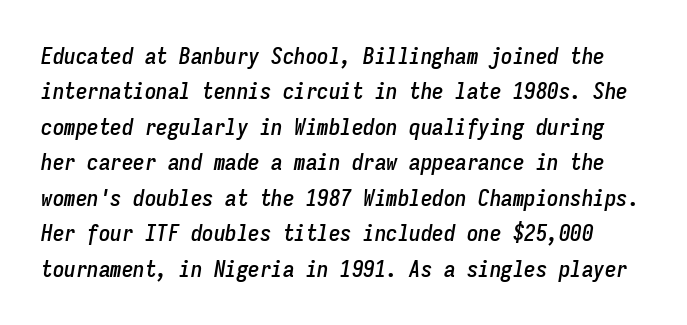
The image shows 23 px text type, italic (leaning right); set normal line spacing (1.54x), normal letter spacing, not underlined.
